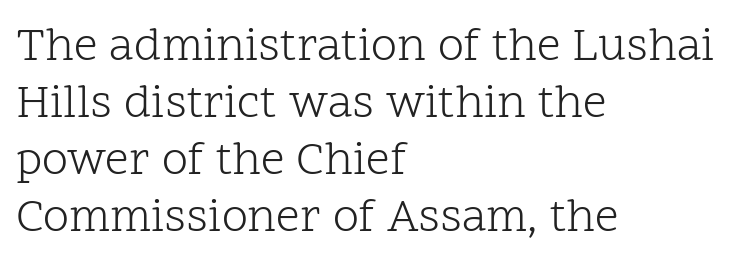
The image shows 47 px light serif type, upright; set left-aligned, line spacing 1.21x, normal letter spacing, not underlined; low stroke contrast and a medium x-height.
